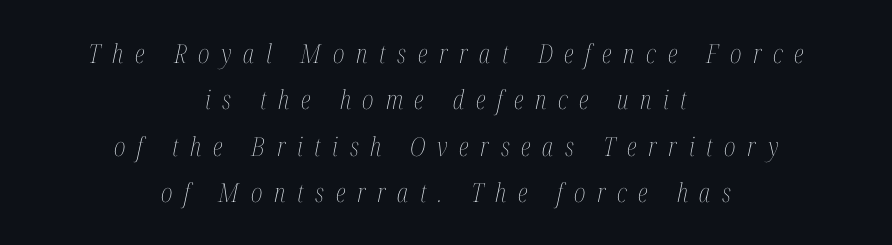
Q: Is the text bold? A: No.
Q: Is the text italic (slanted)? A: Yes, it leans right by about 12 degrees.
Q: Is the text underlined? A: No.
Q: How is the paragraph aligned? A: Centered.
Q: Is the spacing between letters normal or unusually wide? A: Unusually wide.
